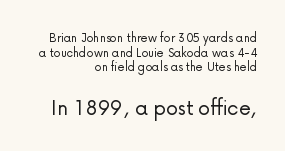
The image shows 24 px text type, upright; set right-aligned, tight line spacing (1.04x), normal letter spacing, not underlined; the second (bottom) block is 1.71x larger.
